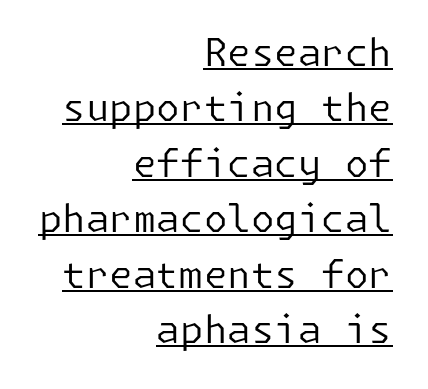
Q: Is the text bold? A: No.
Q: Is the text italic (slanted)? A: No, it is upright.
Q: Is the typeface a serif or a sans-serif typeface? A: Sans-serif.
Q: Is the text underlined? A: Yes.
Q: How is the paragraph aligned? A: Right-aligned.
Q: Is the spacing between letters normal or unusually wide? A: Normal.
Q: Is the spacing between lines tight, normal or loose? A: Normal.
Q: Width (condensed, normal, or wide)? A: Normal.
Q: Stroke contrast? A: Low.
Q: x-height? A: Medium.
